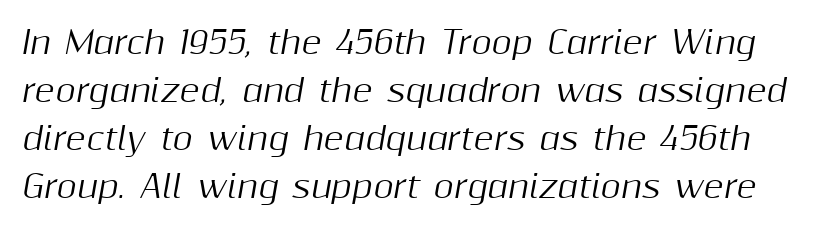
Q: Is the text italic (slanted)? A: Yes, it leans right by about 10 degrees.
Q: Is the text underlined? A: No.
Q: Is the spacing between letters normal or unusually wide? A: Normal.
Q: Is the spacing between lines tight, normal or loose? A: Normal.
Q: Width (condensed, normal, or wide)? A: Normal.
Q: Stroke contrast? A: Medium.
Q: x-height? A: Medium.
Q: Monospaced? A: No.
